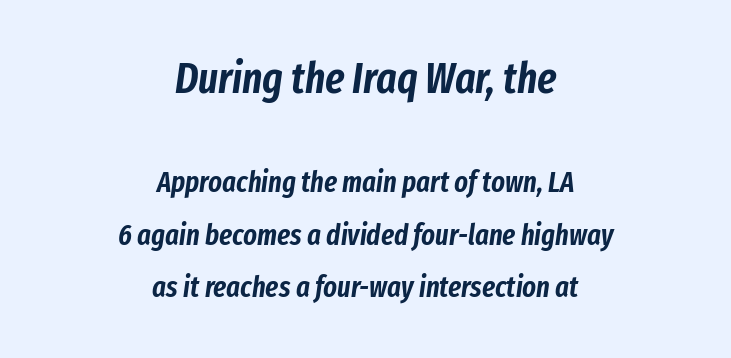
The image shows 43 px condensed type, italic (leaning right); set centered, line spacing 1.81x, normal letter spacing, not underlined; the first (top) block is 1.48x larger; low stroke contrast and a medium x-height.
